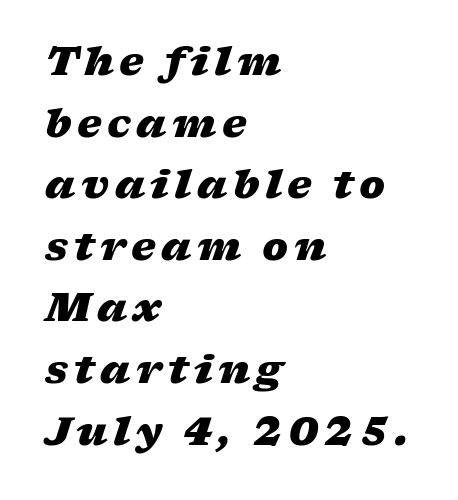
Looks like regular typesetting: each glyph gets only the width it needs. The paragraph shown leans on its left margin. Heavy-handed strokes throughout: this text is bold. Vertical spacing — default. Beneath every word, the page is bare.
